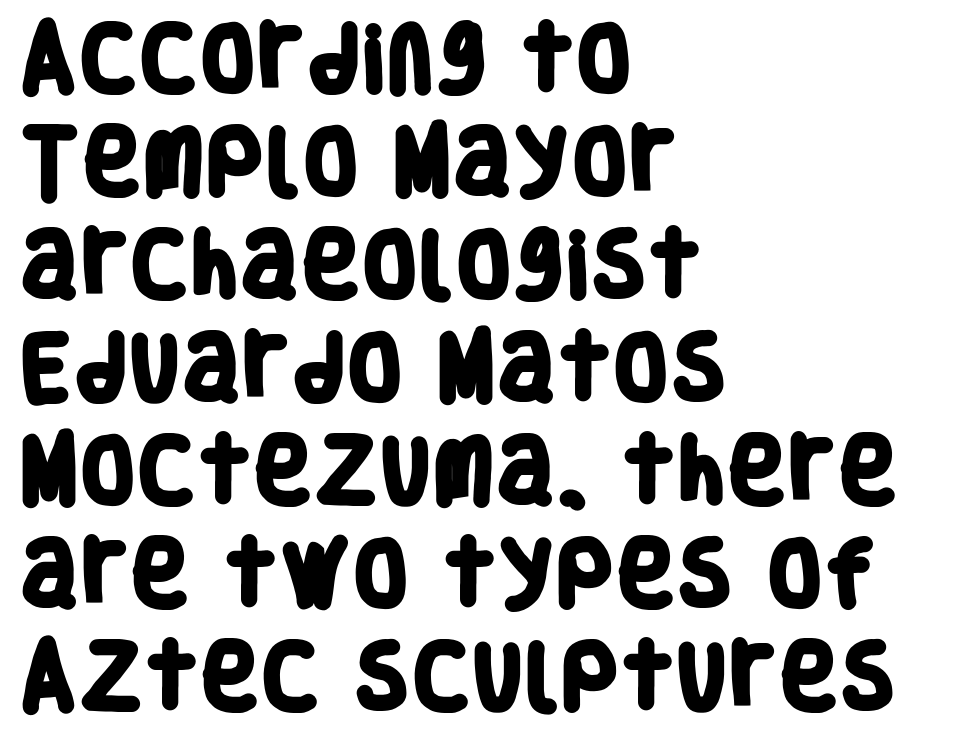
{"serif": "no", "bold": "yes", "weight": "heavy", "width": "condensed", "stroke_contrast": "low", "x_height": "large", "monospaced": "no", "underline": "no", "align": "left", "line_spacing": "normal", "line_spacing_ratio": 1.41, "letter_spacing": "normal", "letter_spacing_em": 0.0, "glyph_px": 73}
